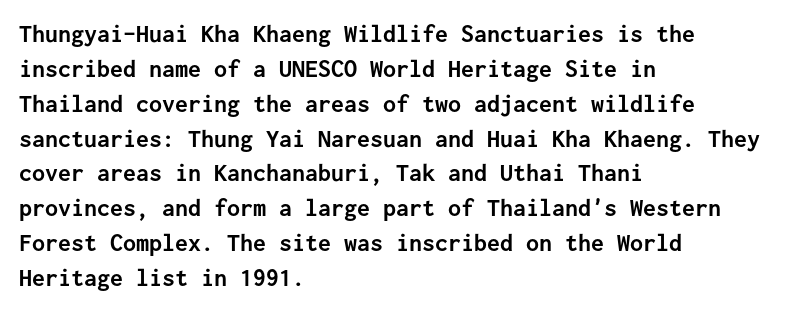
The baseline area is clear. The lines in this sample share a left origin and differ only in where they stop. The type is set solid horizontally, with unmodified tracking. Compared with typical paragraphs, the rows here are spaced about the same. Thick stems and heavy bowls — unmistakably bold. Ascenders rise straight up at ninety degrees.
